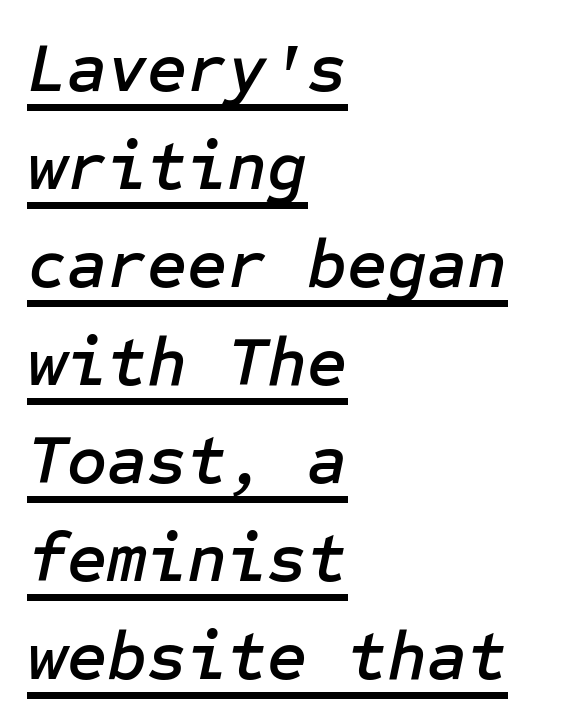
The image shows 69 px text type, italic (leaning right); set left-aligned, normal line spacing (1.42x), normal letter spacing, underlined; low stroke contrast and a medium x-height.
